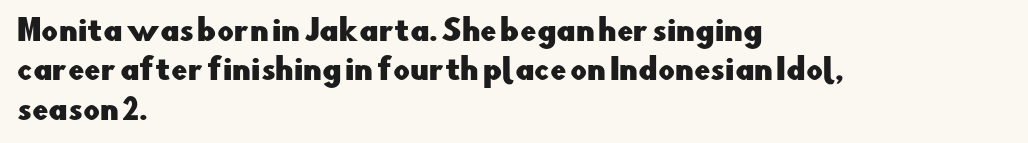
The string is rendered with underlining switched off. Unlike a traditional serif, this face leaves its strokes unadorned. The line-height multiplier appears to be the usual default. Character widths vary here, with narrow letters taking less room than wide ones.
